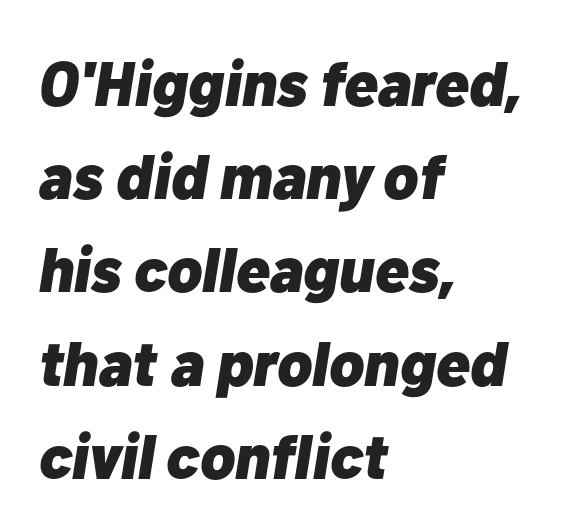
{"italic": "yes", "lean": "right", "slant_degrees": 10, "bold": "yes", "weight": "heavy", "width": "normal", "stroke_contrast": "low", "x_height": "medium", "monospaced": "no", "underline": "no", "align": "left", "line_spacing": "normal", "line_spacing_ratio": 1.48, "letter_spacing": "normal", "letter_spacing_em": 0.0, "glyph_px": 63}
